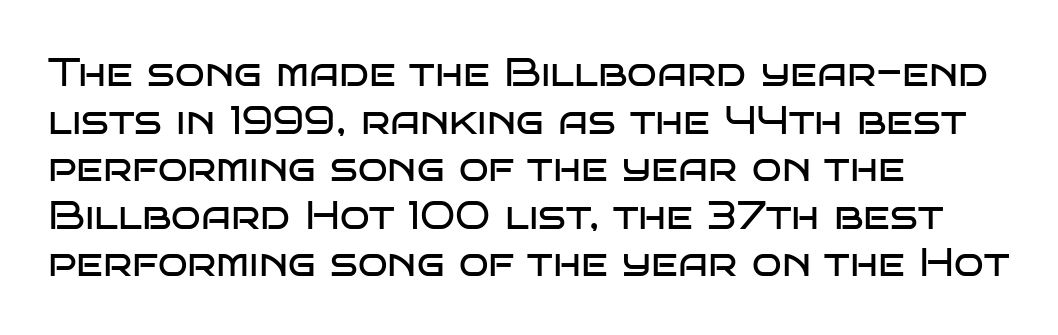
The image shows 39 px regular-weight, wide sans-serif type, upright; set left-aligned, line spacing 1.22x, normal letter spacing, not underlined; low stroke contrast and a large x-height.
